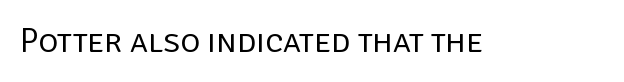
{"serif": "no", "italic": "no", "bold": "no", "weight": "regular", "width": "normal", "stroke_contrast": "low", "x_height": "large", "monospaced": "no", "underline": "no", "letter_spacing": "normal", "letter_spacing_em": 0.0, "glyph_px": 34}
